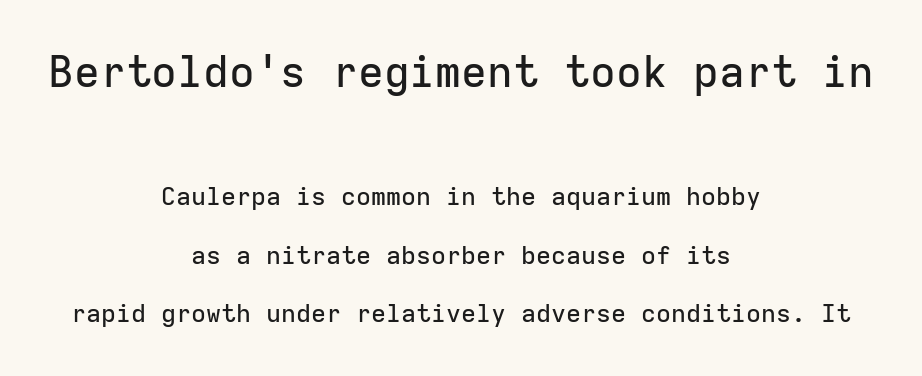
{"serif": "no", "italic": "no", "width": "normal", "stroke_contrast": "low", "x_height": "medium", "monospaced": "yes", "underline": "no", "align": "center", "line_spacing": "loose", "line_spacing_ratio": 2.34, "letter_spacing": "normal", "letter_spacing_em": 0.0, "larger_block": "first", "size_ratio": 1.72, "glyph_px": 43}
